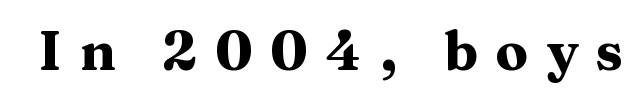
Q: Is the text bold? A: Yes.
Q: Is the text italic (slanted)? A: No, it is upright.
Q: Is the typeface a serif or a sans-serif typeface? A: Serif.
Q: Is the text underlined? A: No.
Q: Is the spacing between letters normal or unusually wide? A: Unusually wide.
Q: Width (condensed, normal, or wide)? A: Wide.
Q: Stroke contrast? A: Medium.
Q: x-height? A: Medium.
Q: Monospaced? A: No.
